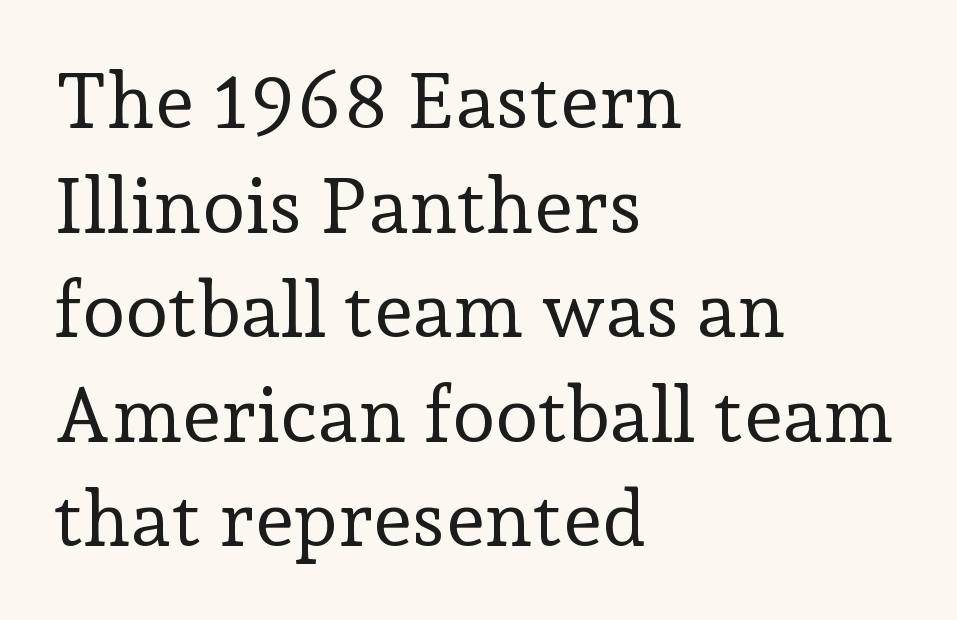
Rows of type keep a routine distance in the vertical direction. The characters are drawn with everyday or finer stroke widths. What stands out about the letter spacing? Nothing — it is the standard amount. Are there feet on the stems? There are — it's a serif. Note the varied advance widths — an 'i' is clearly narrower than an 'm'. The letters stand straight up with perfectly vertical stems.
